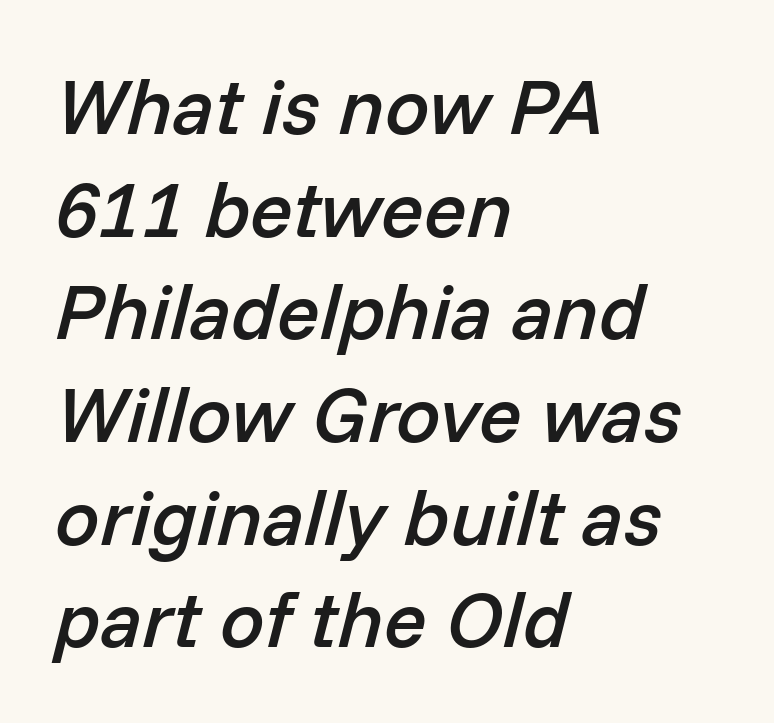
Q: Is the text bold? A: Semi-bold.
Q: Is the text italic (slanted)? A: Yes, it leans right by about 14 degrees.
Q: Is the text underlined? A: No.
Q: How is the paragraph aligned? A: Left-aligned.
Q: Is the spacing between letters normal or unusually wide? A: Normal.
Q: Is the spacing between lines tight, normal or loose? A: Normal.
Q: Width (condensed, normal, or wide)? A: Normal.
Q: Stroke contrast? A: Low.
Q: x-height? A: Medium.
Q: Monospaced? A: No.
